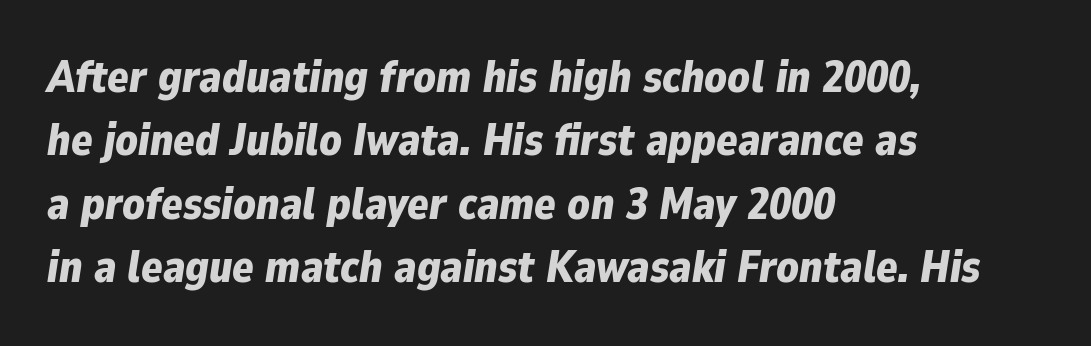
{"italic": "yes", "lean": "right", "slant_degrees": 9, "bold": "yes", "weight": "bold", "width": "normal", "stroke_contrast": "low", "x_height": "medium", "monospaced": "no", "underline": "no", "align": "left", "line_spacing": "normal", "line_spacing_ratio": 1.44, "letter_spacing": "normal", "letter_spacing_em": 0.0, "glyph_px": 44}
